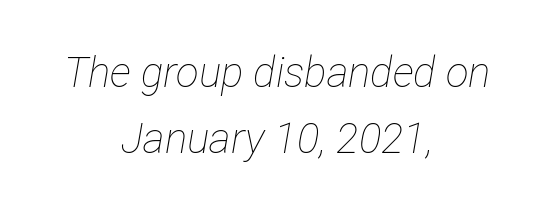
The image shows 42 px thin, condensed type, italic (leaning right); set centered, normal line spacing (1.58x), normal letter spacing, not underlined; low stroke contrast and a medium x-height.
